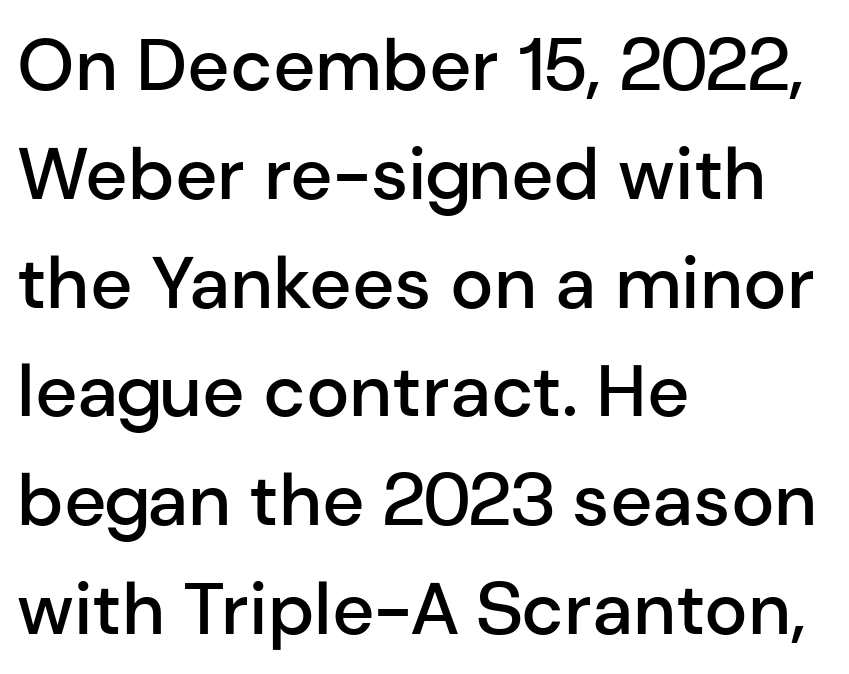
Q: Is the text bold? A: Semi-bold.
Q: Is the text italic (slanted)? A: No, it is upright.
Q: Is the typeface a serif or a sans-serif typeface? A: Sans-serif.
Q: Is the text underlined? A: No.
Q: How is the paragraph aligned? A: Left-aligned.
Q: Is the spacing between letters normal or unusually wide? A: Normal.
Q: Is the spacing between lines tight, normal or loose? A: Normal.
Q: Width (condensed, normal, or wide)? A: Normal.
Q: Stroke contrast? A: Low.
Q: x-height? A: Medium.
Q: Monospaced? A: No.
